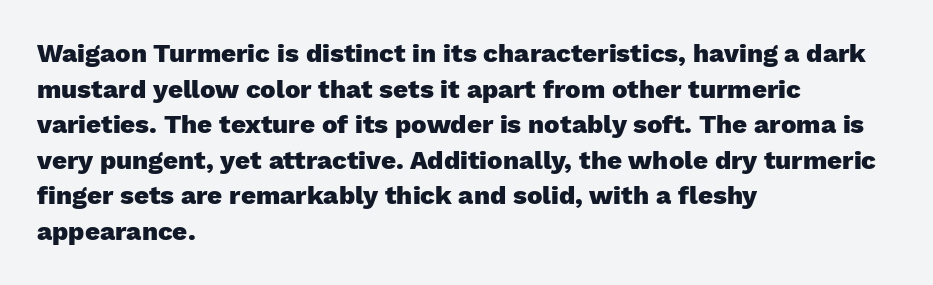
The image shows 26 px bold type, upright; set left-aligned, normal line spacing (1.37x), normal letter spacing, not underlined.
